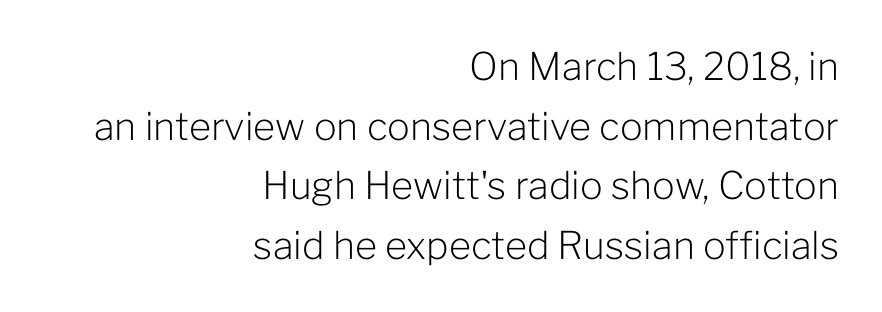
The passage shown is not bold in any degree. Clear beneath every line of the passage. Regular leading. These lines stack with their right ends in a neat column.
